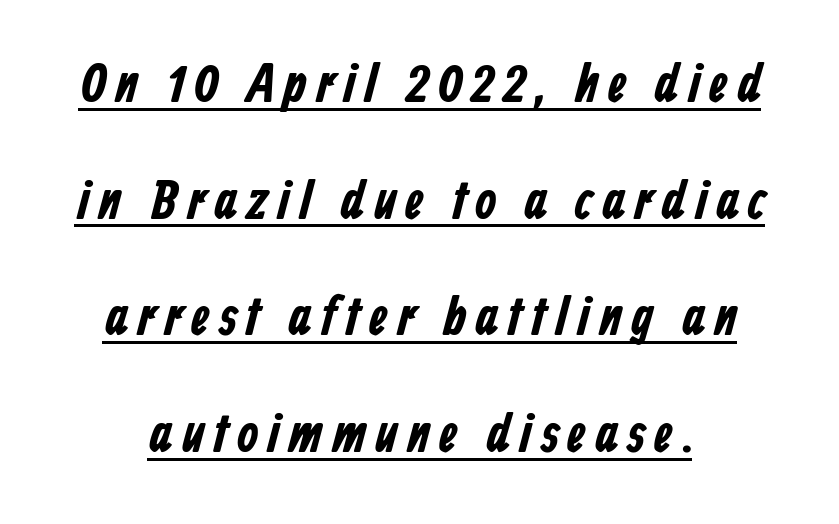
The image shows 55 px condensed sans-serif type; set loose line spacing (2.12x), underlined; low stroke contrast and a medium x-height.
